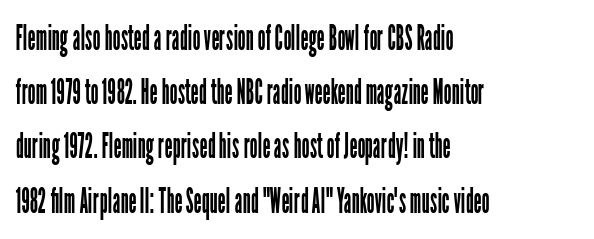
{"serif": "no", "italic": "no", "bold": "no", "weight": "regular", "width": "condensed", "stroke_contrast": "low", "x_height": "medium", "monospaced": "no", "underline": "no", "align": "left", "line_spacing": "normal", "line_spacing_ratio": 1.55, "letter_spacing": "normal", "letter_spacing_em": 0.0, "glyph_px": 35}
